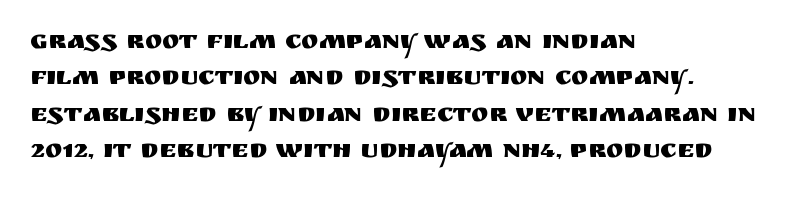
Q: Is the text italic (slanted)? A: No, it is upright.
Q: Is the text underlined? A: No.
Q: How is the paragraph aligned? A: Left-aligned.
Q: Is the spacing between letters normal or unusually wide? A: Normal.
Q: Is the spacing between lines tight, normal or loose? A: Normal.
